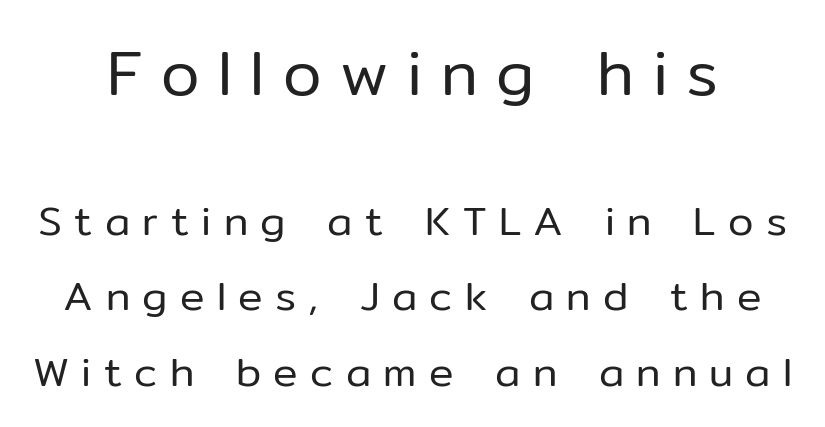
Q: Is the text bold? A: No.
Q: Is the text italic (slanted)? A: No, it is upright.
Q: Is the typeface a serif or a sans-serif typeface? A: Sans-serif.
Q: Is the text underlined? A: No.
Q: Is the spacing between letters normal or unusually wide? A: Unusually wide.
Q: Which block of text is set in a larger size, the first (top) or the second (bottom)? A: The first (top) one.
Q: Width (condensed, normal, or wide)? A: Normal.
Q: Stroke contrast? A: Low.
Q: x-height? A: Medium.
Q: Monospaced? A: No.
